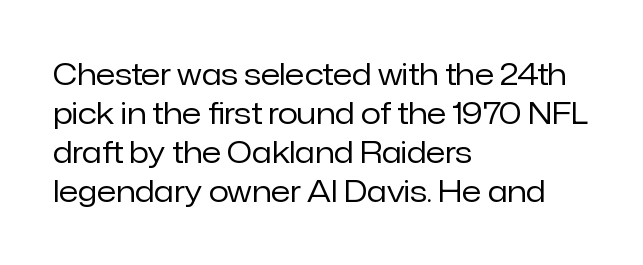
Q: Is the text bold? A: No.
Q: Is the text italic (slanted)? A: No, it is upright.
Q: Is the typeface a serif or a sans-serif typeface? A: Sans-serif.
Q: Is the text underlined? A: No.
Q: How is the paragraph aligned? A: Left-aligned.
Q: Is the spacing between letters normal or unusually wide? A: Normal.
Q: Is the spacing between lines tight, normal or loose? A: Normal.
Q: Width (condensed, normal, or wide)? A: Normal.
Q: Stroke contrast? A: Low.
Q: x-height? A: Medium.
Q: Monospaced? A: No.
